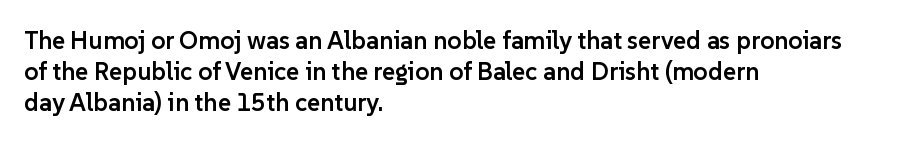
A classic flush-left, rag-right setting is used for this passage. The face used here is rendered with its standard letterfit. Decoration check: the copy has no underline. Caption: semibold face, moderately heavy strokes. Quick note: not italic, upright.
